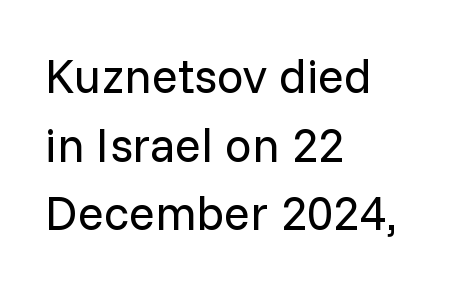
{"serif": "no", "italic": "no", "bold": "no", "weight": "regular", "width": "normal", "stroke_contrast": "low", "x_height": "medium", "monospaced": "no", "underline": "no", "align": "left", "line_spacing": "normal", "line_spacing_ratio": 1.43, "letter_spacing": "normal", "letter_spacing_em": 0.0, "glyph_px": 48}
